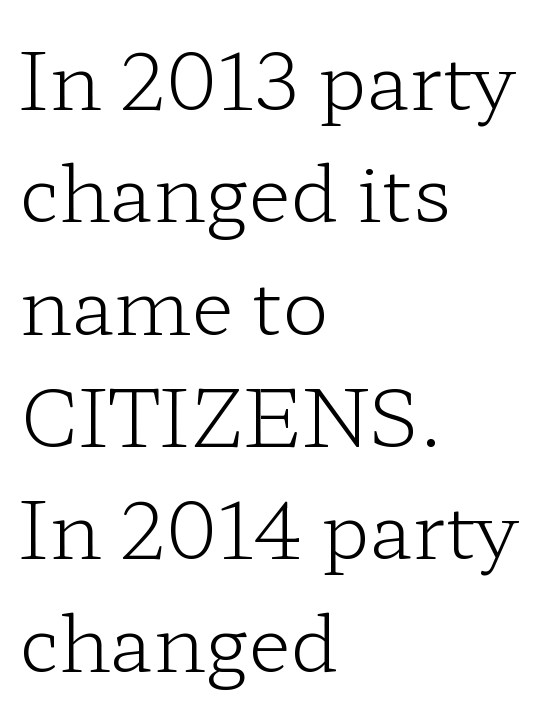
The image shows 78 px light, wide serif type, upright; set left-aligned, normal line spacing (1.44x), normal letter spacing, not underlined; low stroke contrast and a medium x-height.
